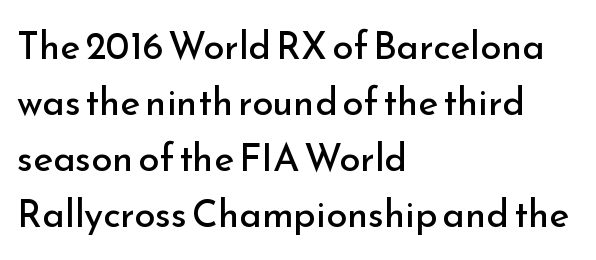
The image shows 38 px regular-weight sans-serif type, upright; set left-aligned, normal line spacing (1.47x), normal letter spacing, not underlined; low stroke contrast and a small x-height.
